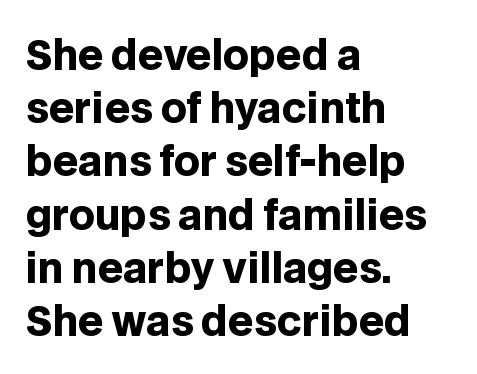
Q: Is the text bold? A: Yes.
Q: Is the text italic (slanted)? A: No, it is upright.
Q: Is the typeface a serif or a sans-serif typeface? A: Sans-serif.
Q: Is the text underlined? A: No.
Q: How is the paragraph aligned? A: Left-aligned.
Q: Is the spacing between letters normal or unusually wide? A: Normal.
Q: Is the spacing between lines tight, normal or loose? A: Normal.
Q: Width (condensed, normal, or wide)? A: Normal.
Q: Stroke contrast? A: Low.
Q: x-height? A: Large.
Q: Monospaced? A: No.
